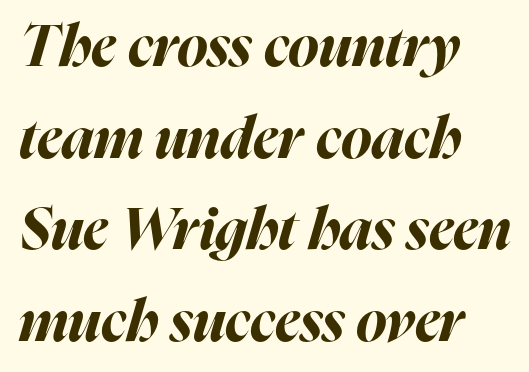
Q: Is the text bold? A: Yes.
Q: Is the text italic (slanted)? A: Yes, it leans right by about 16 degrees.
Q: Is the text underlined? A: No.
Q: How is the paragraph aligned? A: Left-aligned.
Q: Is the spacing between letters normal or unusually wide? A: Normal.
Q: Is the spacing between lines tight, normal or loose? A: Normal.
Q: Width (condensed, normal, or wide)? A: Normal.
Q: Stroke contrast? A: High.
Q: x-height? A: Medium.
Q: Monospaced? A: No.
